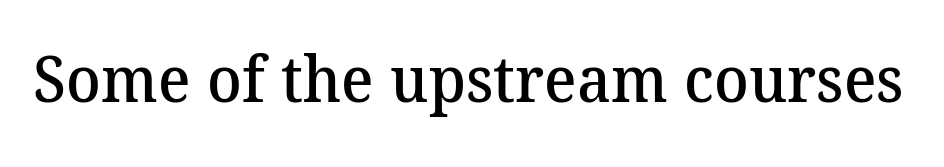
Q: Is the text bold? A: Semi-bold.
Q: Is the typeface a serif or a sans-serif typeface? A: Serif.
Q: Is the text underlined? A: No.
Q: Is the spacing between letters normal or unusually wide? A: Normal.
Q: Width (condensed, normal, or wide)? A: Normal.
Q: Stroke contrast? A: Medium.
Q: x-height? A: Medium.
Q: Monospaced? A: No.
